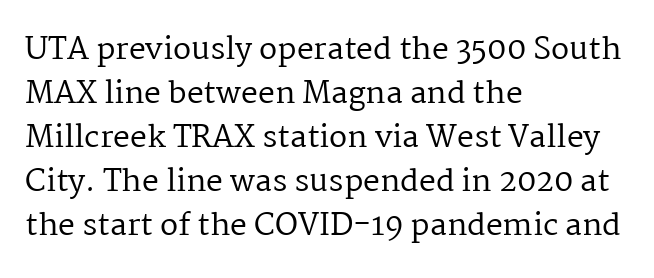
The image shows 30 px regular-weight serif type, upright; set left-aligned, normal line spacing (1.47x), normal letter spacing, not underlined; medium stroke contrast and a medium x-height.
